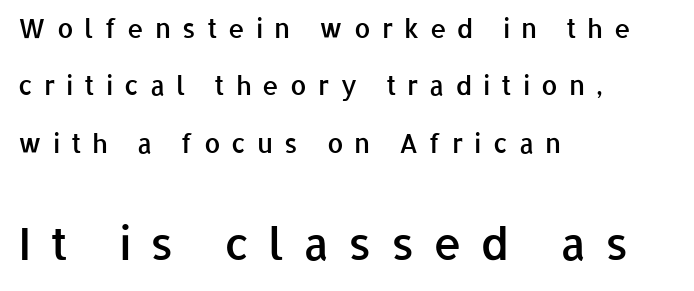
The image shows 45 px semibold sans-serif type, upright; set left-aligned, loose line spacing (2.21x), unusually wide letter spacing (+0.42 em), not underlined; the second (bottom) block is 1.73x larger; low stroke contrast and a medium x-height.
